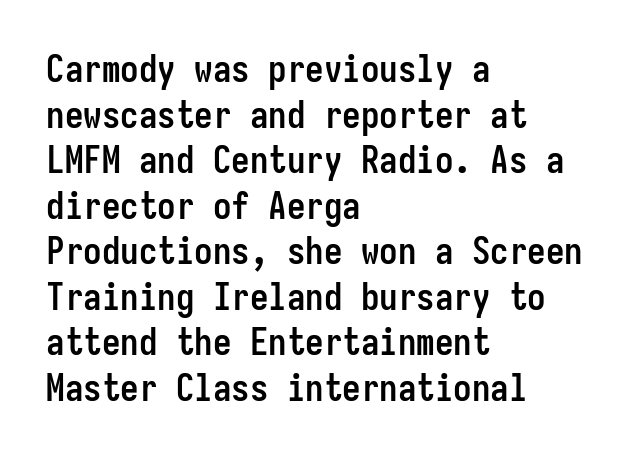
{"serif": "no", "italic": "no", "bold": "yes", "weight": "semibold", "width": "condensed", "stroke_contrast": "low", "x_height": "medium", "monospaced": "yes", "underline": "no", "align": "left", "line_spacing_ratio": 1.23, "letter_spacing": "normal", "letter_spacing_em": 0.0, "glyph_px": 37}
